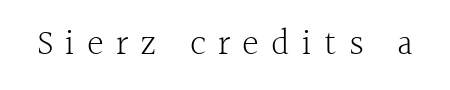
Q: Is the text bold? A: No.
Q: Is the text italic (slanted)? A: No, it is upright.
Q: Is the typeface a serif or a sans-serif typeface? A: Serif.
Q: Is the text underlined? A: No.
Q: Is the spacing between letters normal or unusually wide? A: Unusually wide.
Q: Width (condensed, normal, or wide)? A: Normal.
Q: x-height? A: Medium.
Q: Monospaced? A: No.
